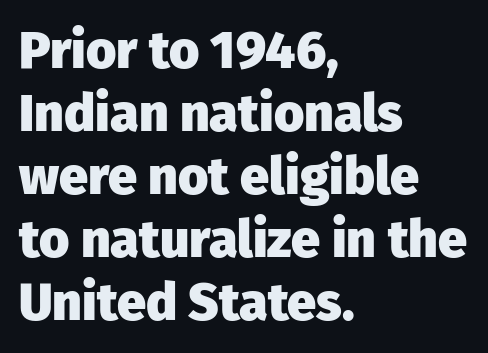
The gap between lines stays unmarked. The letters stand upright; this is a roman face. No extra tracking has been applied to these lines. Nope, no serifs anywhere on these letters.
